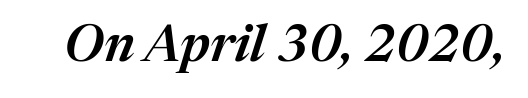
Q: Is the text bold? A: Semi-bold.
Q: Is the text italic (slanted)? A: Yes, it leans right by about 17 degrees.
Q: Is the text underlined? A: No.
Q: Is the spacing between letters normal or unusually wide? A: Normal.
Q: Width (condensed, normal, or wide)? A: Normal.
Q: Stroke contrast? A: Medium.
Q: x-height? A: Medium.
Q: Monospaced? A: No.
